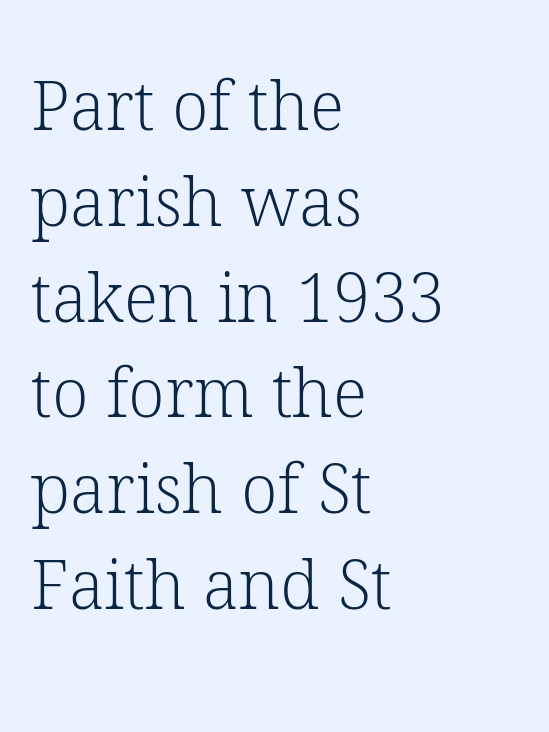
Each letter keeps its own natural width here, so spacing adapts to shape. A normal amount of white space separates one row of letters from the next. The characters display serif detailing at their extremities. One-word summary of the alignment: left. Plain, unruled lines of type.
